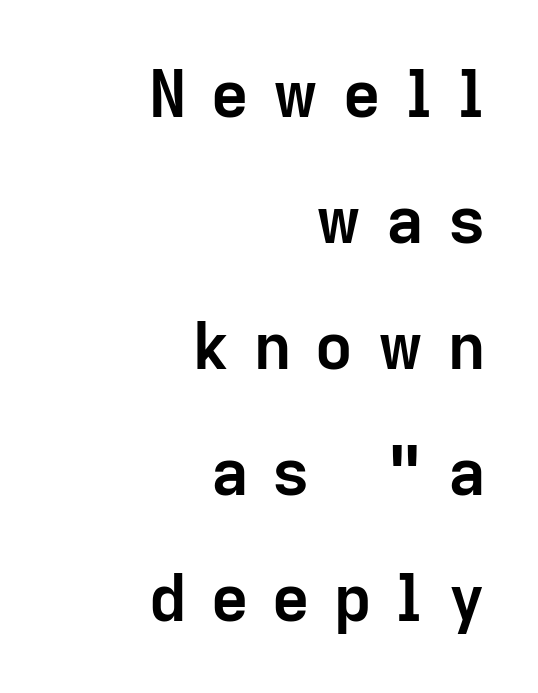
{"serif": "no", "italic": "no", "bold": "yes", "weight": "semibold", "width": "normal", "stroke_contrast": "low", "x_height": "medium", "monospaced": "no", "underline": "no", "align": "right", "line_spacing": "loose", "line_spacing_ratio": 1.94, "letter_spacing": "wide", "letter_spacing_em": 0.37, "glyph_px": 65}
